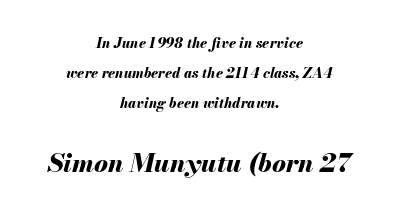
Q: Is the text bold? A: Yes.
Q: Is the text italic (slanted)? A: Yes, it leans right by about 13 degrees.
Q: Is the text underlined? A: No.
Q: How is the paragraph aligned? A: Centered.
Q: Is the spacing between letters normal or unusually wide? A: Normal.
Q: Is the spacing between lines tight, normal or loose? A: Loose.
Q: Which block of text is set in a larger size, the first (top) or the second (bottom)? A: The second (bottom) one.
